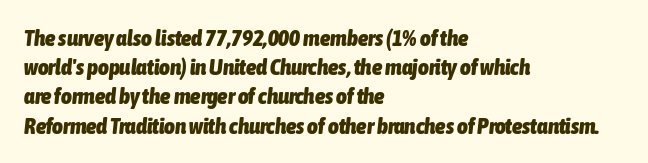
{"italic": "yes", "lean": "right", "slant_degrees": 6, "bold": "yes", "underline": "no", "align": "left", "line_spacing": "normal", "line_spacing_ratio": 1.27, "letter_spacing": "normal", "letter_spacing_em": 0.0, "glyph_px": 23}
